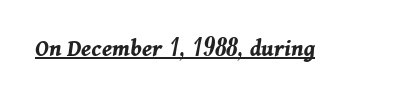
The image shows 25 px bold type, italic (leaning right); set normal letter spacing, underlined.
